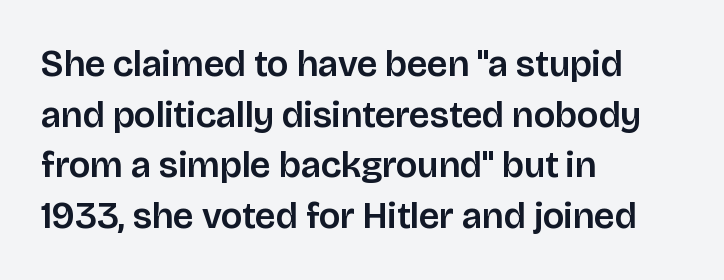
Q: Is the text italic (slanted)? A: No, it is upright.
Q: Is the typeface a serif or a sans-serif typeface? A: Sans-serif.
Q: Is the text underlined? A: No.
Q: How is the paragraph aligned? A: Left-aligned.
Q: Is the spacing between letters normal or unusually wide? A: Normal.
Q: Is the spacing between lines tight, normal or loose? A: Normal.
Q: Width (condensed, normal, or wide)? A: Normal.
Q: Stroke contrast? A: Low.
Q: x-height? A: Large.
Q: Monospaced? A: No.
